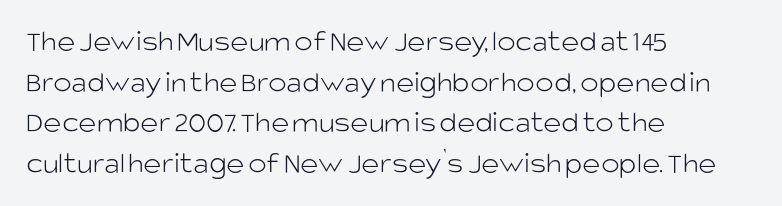
Q: Is the text bold? A: No.
Q: Is the text italic (slanted)? A: No, it is upright.
Q: Is the typeface a serif or a sans-serif typeface? A: Sans-serif.
Q: Is the text underlined? A: No.
Q: How is the paragraph aligned? A: Left-aligned.
Q: Is the spacing between letters normal or unusually wide? A: Normal.
Q: Is the spacing between lines tight, normal or loose? A: Normal.
Q: Width (condensed, normal, or wide)? A: Normal.
Q: Stroke contrast? A: Low.
Q: x-height? A: Large.
Q: Monospaced? A: No.
